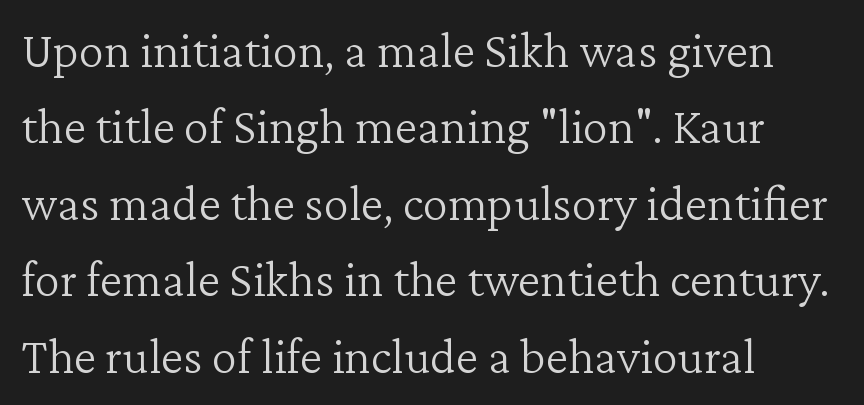
The image shows 51 px light serif type, upright; set left-aligned, normal line spacing (1.5x), normal letter spacing, not underlined; low stroke contrast and a medium x-height.
